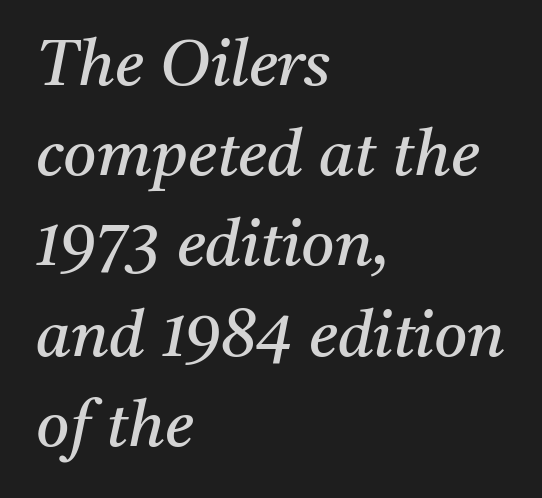
{"serif": "yes", "italic": "yes", "lean": "right", "slant_degrees": 11, "bold": "no", "weight": "regular", "width": "normal", "stroke_contrast": "medium", "x_height": "medium", "monospaced": "no", "underline": "no", "align": "left", "line_spacing": "normal", "line_spacing_ratio": 1.41, "letter_spacing": "normal", "letter_spacing_em": 0.0, "glyph_px": 64}
